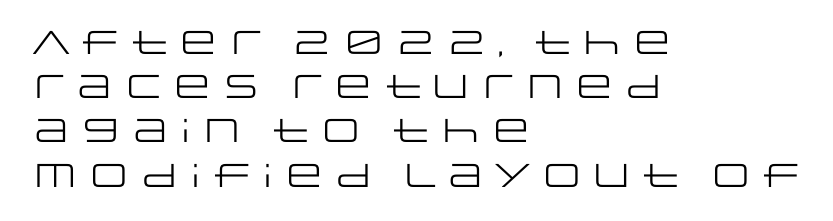
{"serif": "no", "italic": "no", "bold": "no", "weight": "regular", "width": "wide", "stroke_contrast": "low", "x_height": "large", "monospaced": "no", "underline": "no", "align": "left", "line_spacing": "normal", "line_spacing_ratio": 1.34, "letter_spacing": "normal", "letter_spacing_em": 0.0, "glyph_px": 33}
